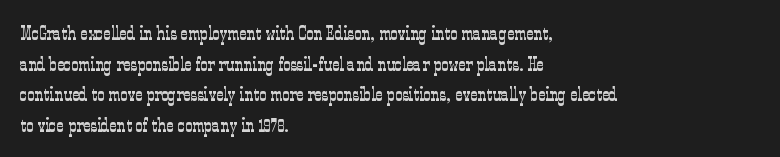
{"italic": "no", "bold": "no", "underline": "no", "align": "left", "line_spacing": "normal", "line_spacing_ratio": 1.53, "letter_spacing": "normal", "letter_spacing_em": 0.0, "glyph_px": 20}
